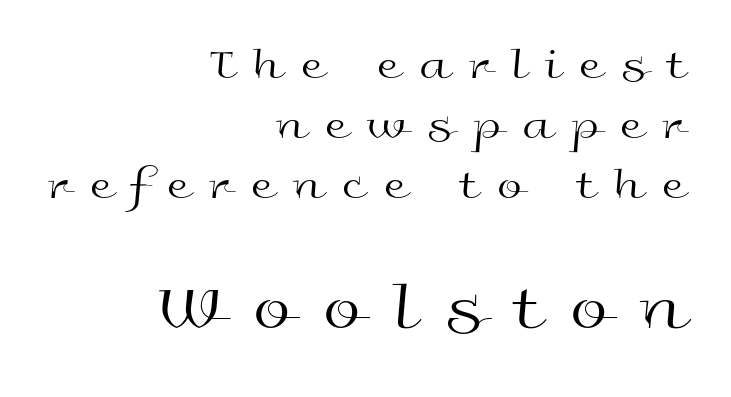
{"serif": "no", "italic": "no", "bold": "no", "weight": "regular", "width": "wide", "x_height": "medium", "monospaced": "no", "underline": "no", "align": "right", "line_spacing": "normal", "line_spacing_ratio": 1.33, "letter_spacing": "wide", "letter_spacing_em": 0.44, "larger_block": "second", "size_ratio": 1.51, "glyph_px": 68}
